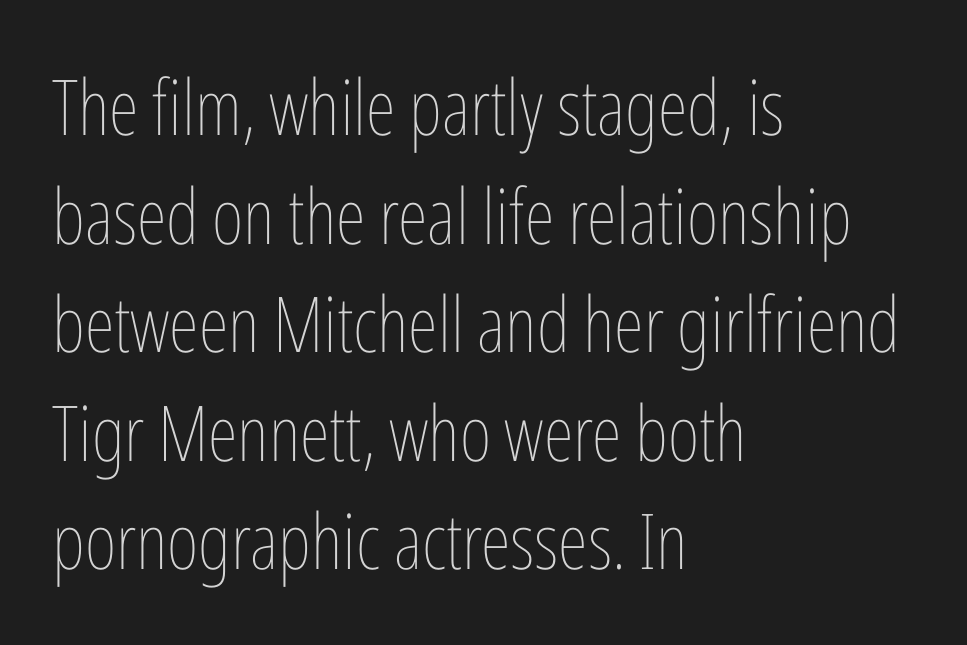
Q: Is the text bold? A: No.
Q: Is the text italic (slanted)? A: No, it is upright.
Q: Is the text underlined? A: No.
Q: How is the paragraph aligned? A: Left-aligned.
Q: Is the spacing between letters normal or unusually wide? A: Normal.
Q: Is the spacing between lines tight, normal or loose? A: Normal.
Q: Width (condensed, normal, or wide)? A: Condensed.
Q: Stroke contrast? A: Low.
Q: x-height? A: Medium.
Q: Monospaced? A: No.
